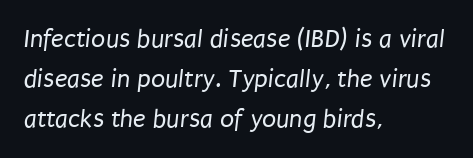
{"bold": "no", "underline": "no", "align": "left", "line_spacing": "normal", "line_spacing_ratio": 1.53, "letter_spacing": "normal", "letter_spacing_em": 0.0, "glyph_px": 26}
